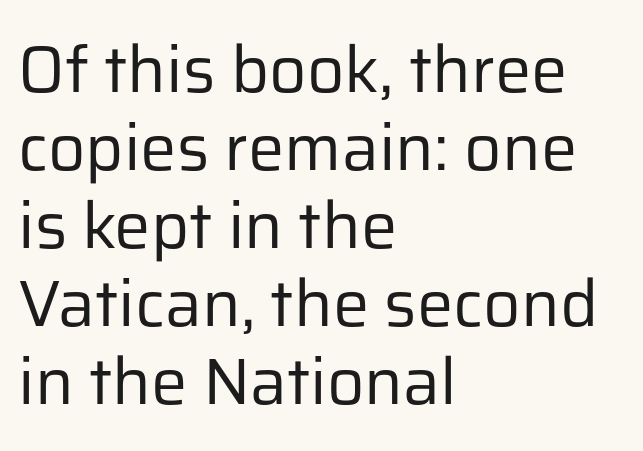
Is this a sans? Yes — the strokes have no serifs. Does extra space separate the letters? No, they use regular spacing. If you drew a line through each stem, it would be perfectly vertical. Here the designer chose a conventional face with non-uniform glyph widths. Weight: not bold — regular or lighter. Leftover space on each line is placed entirely after the last word.
